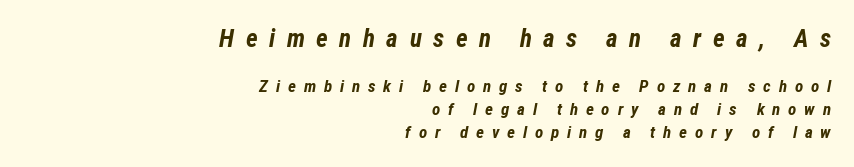
Horizontal bands of white between lines are of average thickness. Compared with ordinary roman type, these characters are visibly tilted. The glyphs are unaccompanied by any horizontal stroke below them. In this sample the first text group is rendered at the bigger scale.
